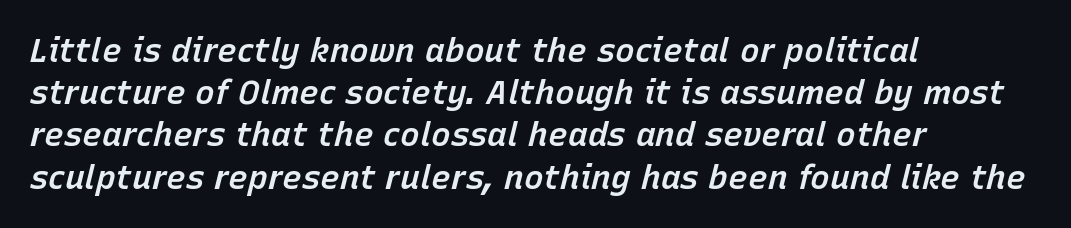
{"italic": "yes", "lean": "right", "slant_degrees": 15, "bold": "semi", "weight": "semibold", "width": "normal", "stroke_contrast": "low", "x_height": "medium", "monospaced": "no", "underline": "no", "align": "left", "line_spacing": "normal", "line_spacing_ratio": 1.28, "letter_spacing": "normal", "letter_spacing_em": 0.0, "glyph_px": 33}
